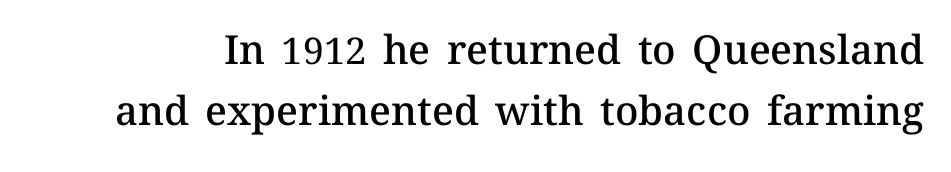
The image shows 40 px semibold type, upright; set normal line spacing (1.52x), normal letter spacing, not underlined; medium stroke contrast and a medium x-height.
